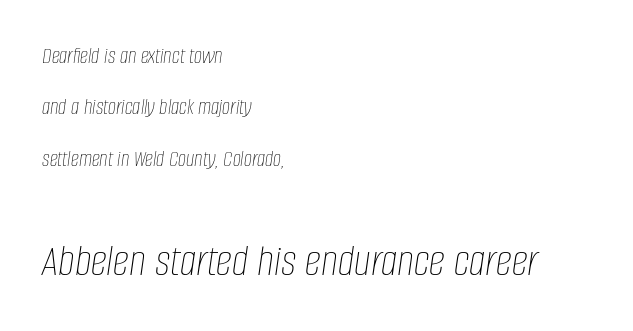
{"italic": "yes", "lean": "right", "slant_degrees": 8, "bold": "no", "weight": "thin", "width": "condensed", "stroke_contrast": "low", "x_height": "large", "monospaced": "no", "underline": "no", "align": "left", "line_spacing": "loose", "line_spacing_ratio": 2.23, "letter_spacing": "normal", "letter_spacing_em": 0.0, "larger_block": "second", "size_ratio": 2.0, "glyph_px": 46}
